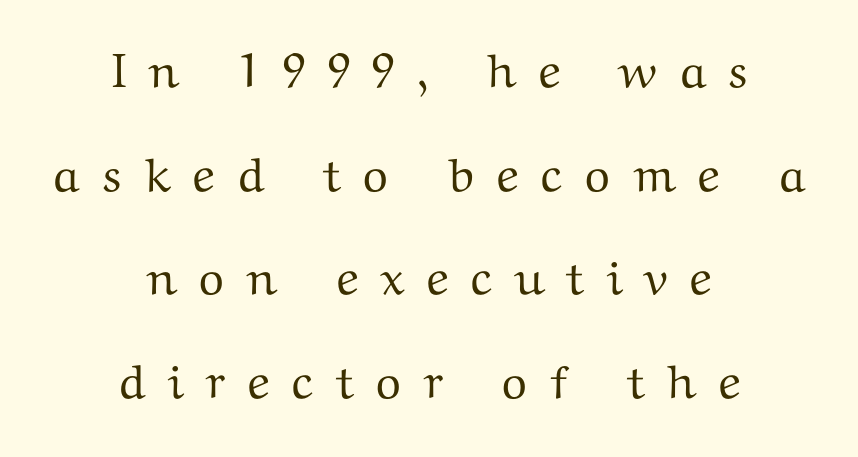
The image shows 48 px wide serif type, upright; set centered, loose line spacing (2.16x), unusually wide letter spacing (+0.43 em), not underlined; medium stroke contrast and a medium x-height.
